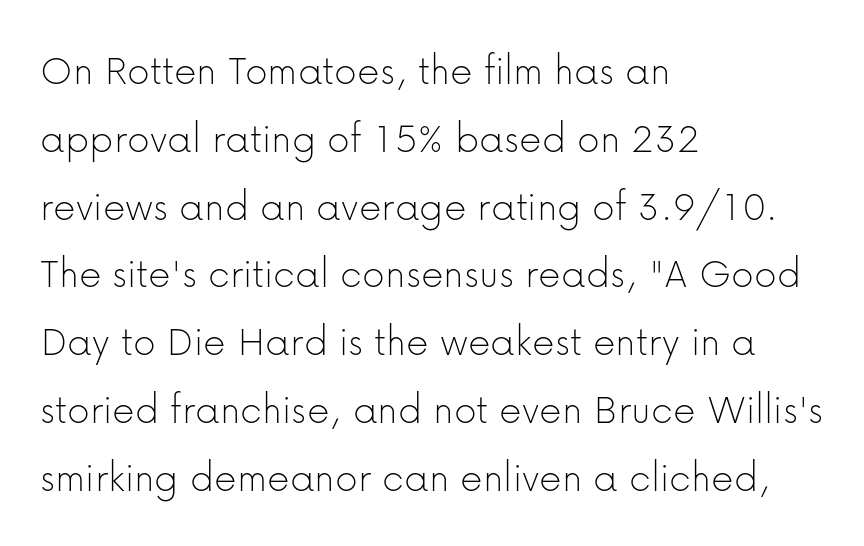
{"serif": "no", "italic": "no", "bold": "no", "weight": "thin", "width": "normal", "stroke_contrast": "low", "x_height": "medium", "monospaced": "no", "underline": "no", "align": "left", "line_spacing": "normal", "line_spacing_ratio": 1.54, "letter_spacing": "normal", "letter_spacing_em": 0.0, "glyph_px": 44}
